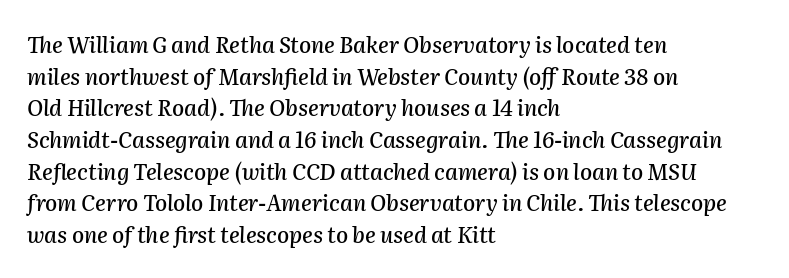
Q: Is the text italic (slanted)? A: Yes, it leans right by about 2 degrees.
Q: Is the text underlined? A: No.
Q: How is the paragraph aligned? A: Left-aligned.
Q: Is the spacing between letters normal or unusually wide? A: Normal.
Q: Is the spacing between lines tight, normal or loose? A: Normal.
